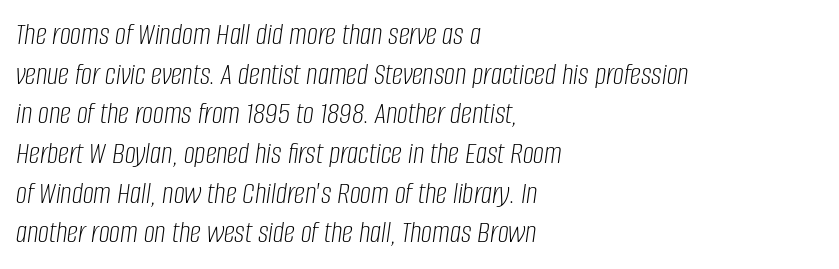
Q: Is the text bold? A: No.
Q: Is the text italic (slanted)? A: Yes, it leans right by about 8 degrees.
Q: Is the text underlined? A: No.
Q: How is the paragraph aligned? A: Left-aligned.
Q: Is the spacing between letters normal or unusually wide? A: Normal.
Q: Is the spacing between lines tight, normal or loose? A: Normal.
Q: Width (condensed, normal, or wide)? A: Condensed.
Q: Stroke contrast? A: Low.
Q: x-height? A: Large.
Q: Monospaced? A: No.
